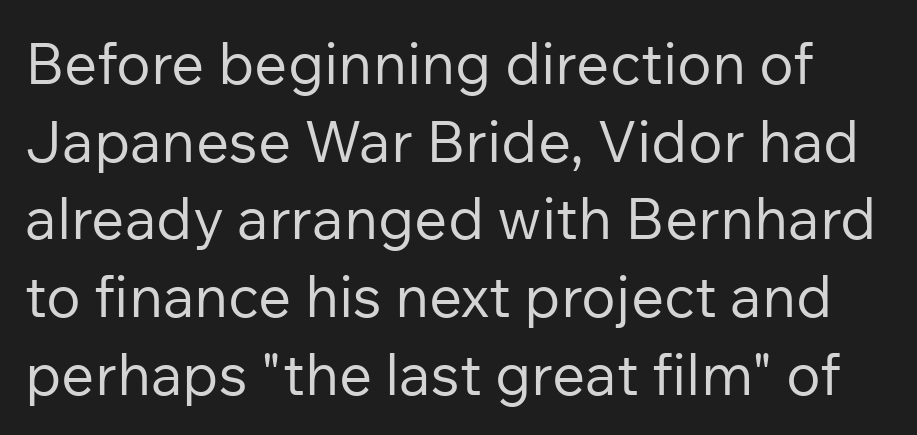
{"serif": "no", "italic": "no", "bold": "no", "weight": "regular", "width": "normal", "stroke_contrast": "low", "x_height": "medium", "monospaced": "no", "underline": "no", "line_spacing": "normal", "line_spacing_ratio": 1.34, "letter_spacing": "normal", "letter_spacing_em": 0.0, "glyph_px": 58}
